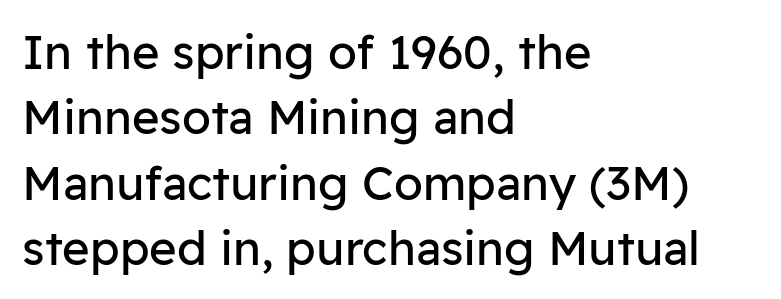
The image shows 47 px regular-weight sans-serif type, upright; set left-aligned, normal line spacing (1.39x), normal letter spacing, not underlined; low stroke contrast and a medium x-height.
